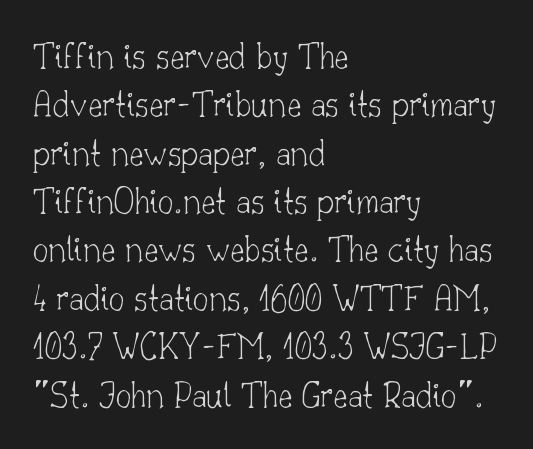
The image shows 39 px thin serif type, upright; set left-aligned, line spacing 1.24x, normal letter spacing, not underlined; low stroke contrast and a small x-height.
